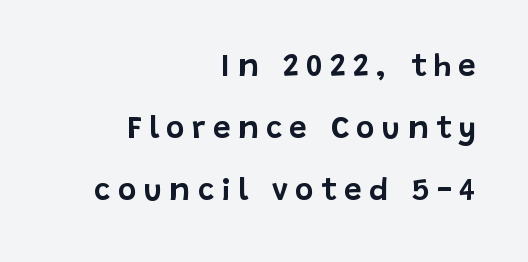
The space between consecutive lines is lavish. Posture: upright roman. The gap between lines stays unmarked. Here the designer chose a conventional face with non-uniform glyph widths.
